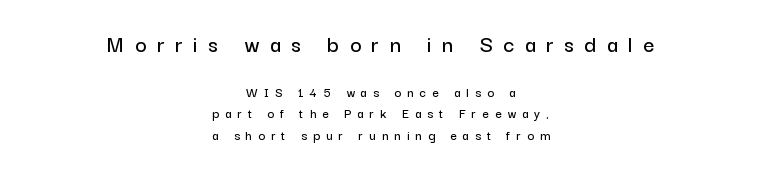
Q: Is the text italic (slanted)? A: No, it is upright.
Q: Is the text underlined? A: No.
Q: How is the paragraph aligned? A: Centered.
Q: Is the spacing between letters normal or unusually wide? A: Unusually wide.
Q: Is the spacing between lines tight, normal or loose? A: Normal.
Q: Which block of text is set in a larger size, the first (top) or the second (bottom)? A: The first (top) one.
